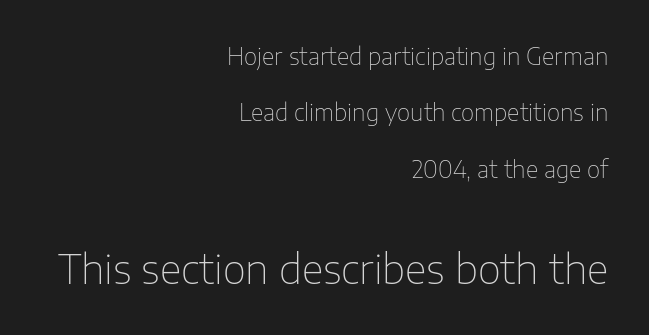
Q: Is the text bold? A: No.
Q: Is the text italic (slanted)? A: No, it is upright.
Q: Is the typeface a serif or a sans-serif typeface? A: Sans-serif.
Q: Is the text underlined? A: No.
Q: How is the paragraph aligned? A: Right-aligned.
Q: Is the spacing between letters normal or unusually wide? A: Normal.
Q: Is the spacing between lines tight, normal or loose? A: Loose.
Q: Which block of text is set in a larger size, the first (top) or the second (bottom)? A: The second (bottom) one.
Q: Width (condensed, normal, or wide)? A: Normal.
Q: Stroke contrast? A: Low.
Q: x-height? A: Medium.
Q: Monospaced? A: No.
